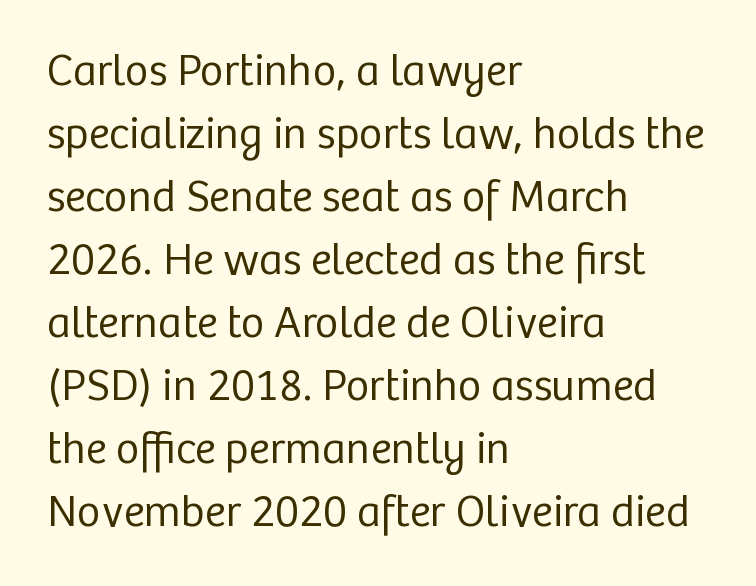
Q: Is the text bold? A: No.
Q: Is the text italic (slanted)? A: No, it is upright.
Q: Is the typeface a serif or a sans-serif typeface? A: Sans-serif.
Q: Is the text underlined? A: No.
Q: How is the paragraph aligned? A: Left-aligned.
Q: Is the spacing between letters normal or unusually wide? A: Normal.
Q: Is the spacing between lines tight, normal or loose? A: Normal.
Q: Width (condensed, normal, or wide)? A: Normal.
Q: Stroke contrast? A: Low.
Q: x-height? A: Medium.
Q: Monospaced? A: No.
